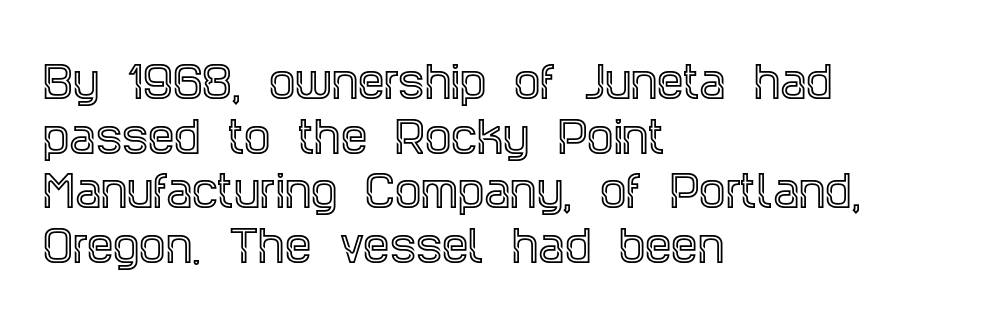
The image shows 42 px condensed serif type, upright; set left-aligned, normal line spacing (1.3x), normal letter spacing, not underlined; a large x-height.
